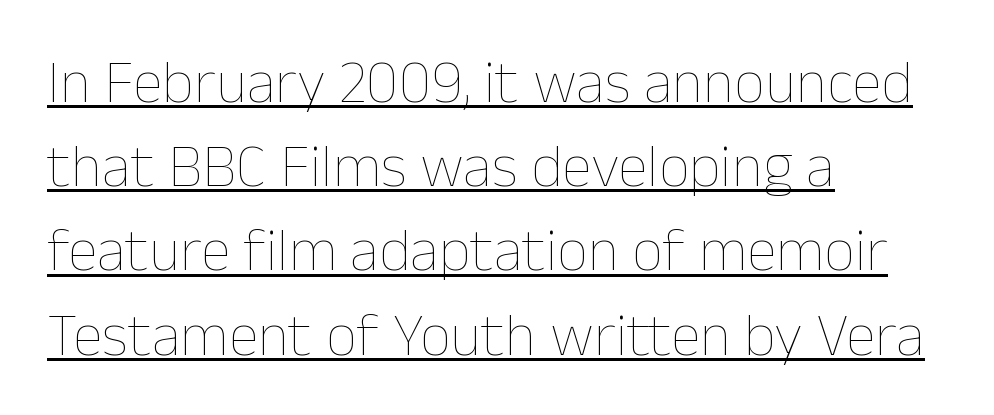
Here the glyphs are tracked normally, forming tight word shapes. Quick note: interline space is typical. This is not heavy type; no bold has been used. A typesetter would mark this as roman, not italic.
